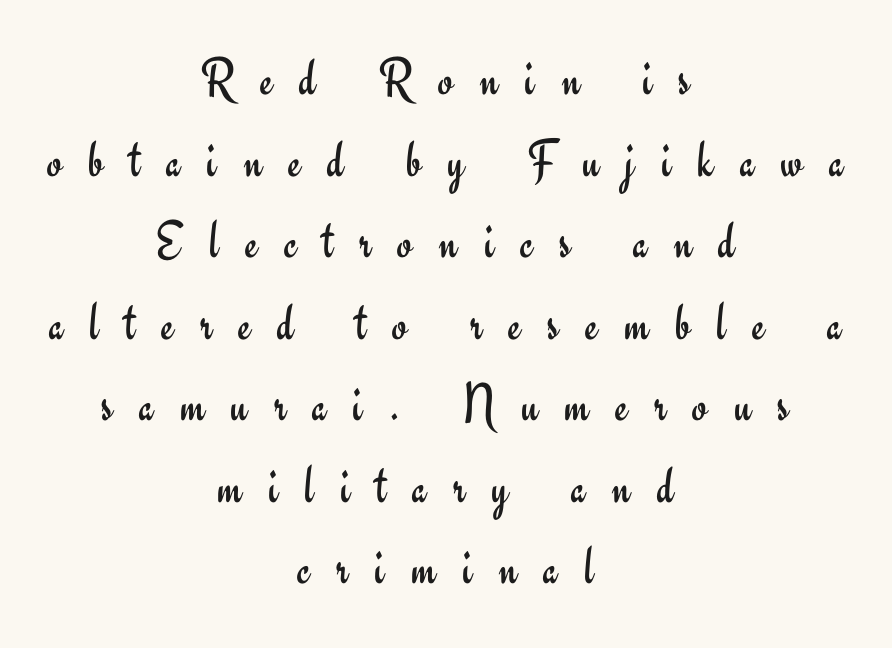
Q: Is the text bold? A: No.
Q: Is the text italic (slanted)? A: Yes.
Q: Is the typeface a serif or a sans-serif typeface? A: Sans-serif.
Q: Is the text underlined? A: No.
Q: How is the paragraph aligned? A: Centered.
Q: Is the spacing between letters normal or unusually wide? A: Unusually wide.
Q: Is the spacing between lines tight, normal or loose? A: Normal.
Q: Width (condensed, normal, or wide)? A: Normal.
Q: Stroke contrast? A: Low.
Q: x-height? A: Small.
Q: Monospaced? A: No.
